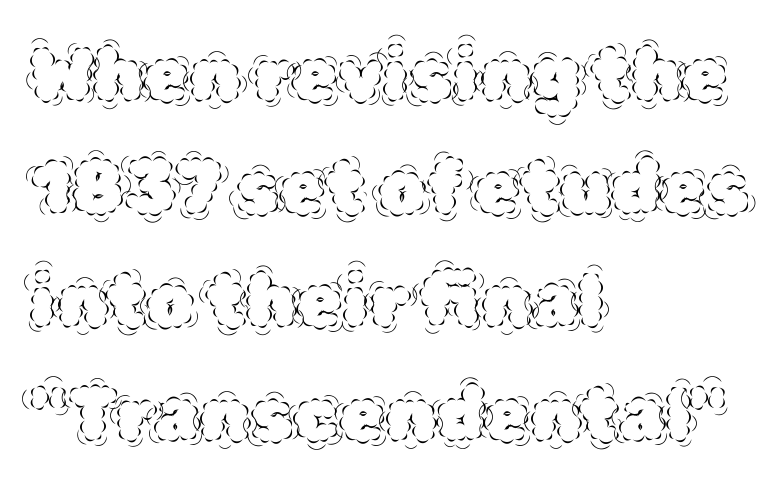
Q: Is the text bold? A: No.
Q: Is the text italic (slanted)? A: No, it is upright.
Q: Is the text underlined? A: No.
Q: How is the paragraph aligned? A: Left-aligned.
Q: Is the spacing between letters normal or unusually wide? A: Normal.
Q: Is the spacing between lines tight, normal or loose? A: Normal.
Q: Width (condensed, normal, or wide)? A: Normal.
Q: x-height? A: Large.
Q: Monospaced? A: No.
